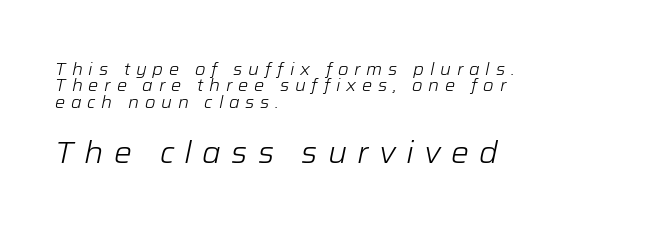
{"italic": "yes", "lean": "right", "slant_degrees": 12, "bold": "no", "weight": "light", "width": "normal", "stroke_contrast": "low", "x_height": "medium", "monospaced": "no", "underline": "no", "align": "left", "line_spacing": "tight", "line_spacing_ratio": 0.96, "letter_spacing": "wide", "letter_spacing_em": 0.34, "larger_block": "second", "size_ratio": 1.76, "glyph_px": 30}
